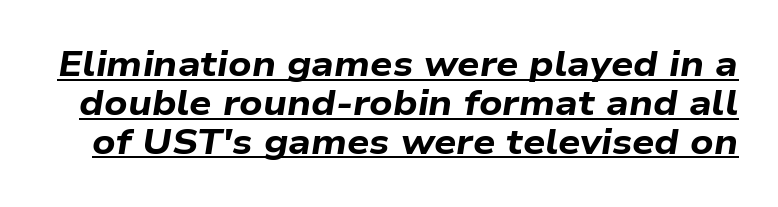
{"italic": "yes", "lean": "right", "slant_degrees": 9, "bold": "yes", "weight": "bold", "width": "wide", "stroke_contrast": "low", "x_height": "medium", "monospaced": "no", "underline": "yes", "line_spacing": "tight", "line_spacing_ratio": 1.11, "letter_spacing": "normal", "letter_spacing_em": 0.0, "glyph_px": 35}
